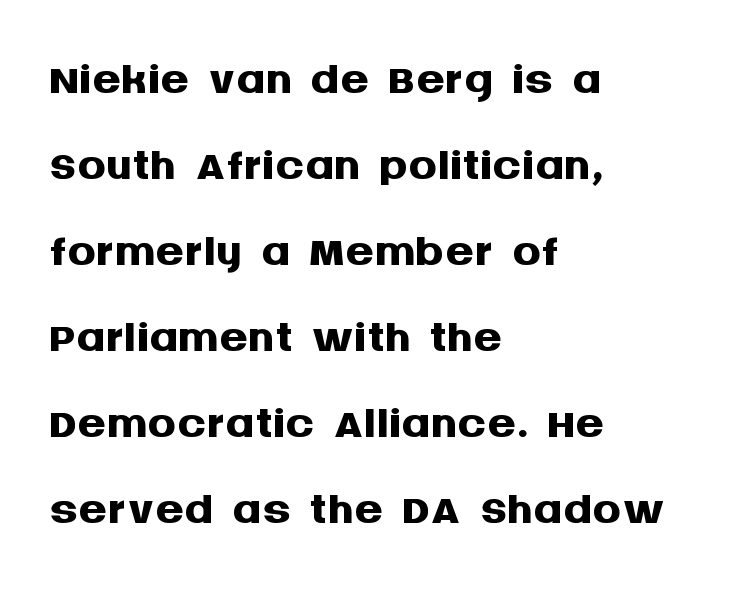
Serif or sans? Sans — the stroke terminals are bare. I'd describe the lettering as bold — thick and assertive. You could call the tracking neutral — neither tight nor loose. Glance below the letters and you will spot only blank space.
